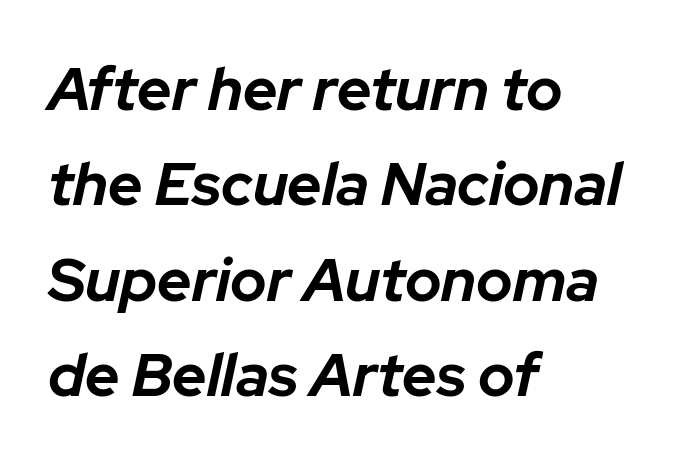
Q: Is the text bold? A: Yes.
Q: Is the text italic (slanted)? A: Yes, it leans right by about 12 degrees.
Q: Is the text underlined? A: No.
Q: How is the paragraph aligned? A: Left-aligned.
Q: Is the spacing between letters normal or unusually wide? A: Normal.
Q: Is the spacing between lines tight, normal or loose? A: Normal.
Q: Width (condensed, normal, or wide)? A: Normal.
Q: Stroke contrast? A: Low.
Q: x-height? A: Medium.
Q: Monospaced? A: No.
